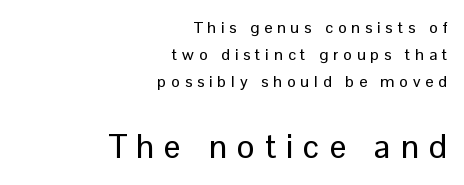
{"serif": "no", "italic": "no", "width": "normal", "stroke_contrast": "low", "x_height": "medium", "monospaced": "no", "underline": "no", "align": "right", "line_spacing": "normal", "line_spacing_ratio": 1.69, "letter_spacing": "wide", "letter_spacing_em": 0.31, "larger_block": "second", "size_ratio": 2.06, "glyph_px": 33}
